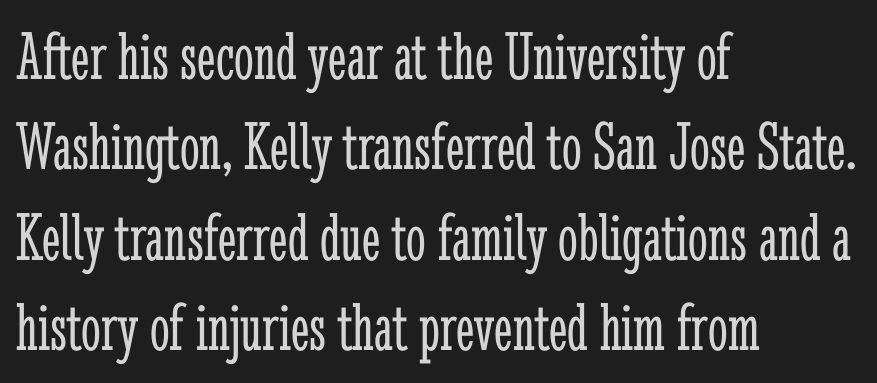
The image shows 70 px light, condensed serif type, upright; set left-aligned, normal line spacing (1.29x), normal letter spacing, not underlined; low stroke contrast and a medium x-height.
